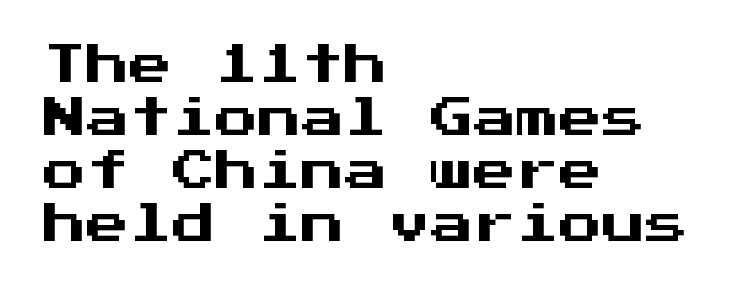
The image shows 43 px sans-serif type, upright, monospaced; set left-aligned, line spacing 1.23x, normal letter spacing, not underlined; medium stroke contrast and a medium x-height.
